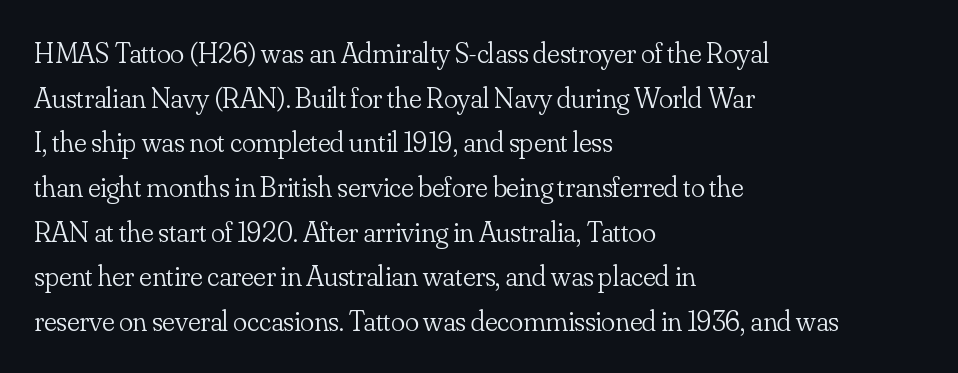
The image shows 29 px light serif type, upright; set left-aligned, normal line spacing (1.54x), normal letter spacing, not underlined; low stroke contrast and a small x-height.
